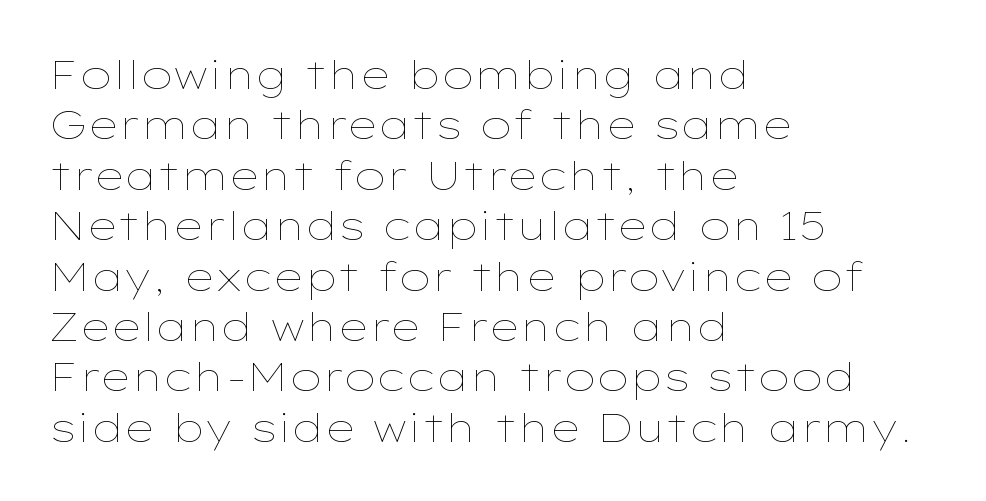
In CSS terms this would be text-align: left. The passage shown is typed in a proportional face where columns would drift. Words appear dense and cohesive because spacing is normal. Weight: not bold — regular or lighter. Does the leading feel generous? No, just average. Posture: straight, roman, zero tilt.
